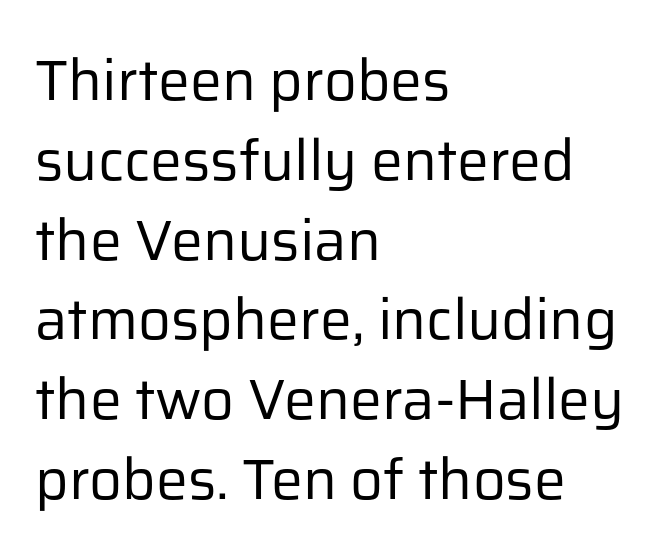
The image shows 57 px regular-weight sans-serif type, upright; set left-aligned, normal line spacing (1.4x), normal letter spacing, not underlined; low stroke contrast and a medium x-height.
